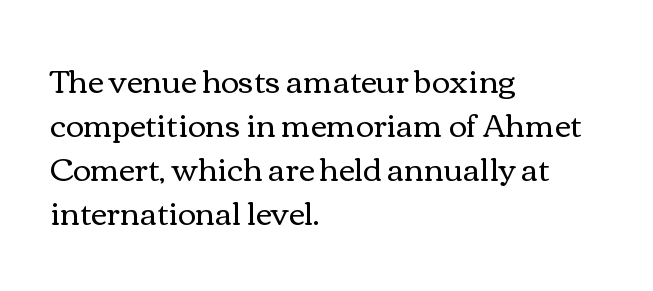
A normal amount of white space separates one row of letters from the next. Notice how the stems are strictly vertical — no italics here. The text block is weighted toward the left margin, trailing off unevenly rightward. Underlining? Definitely not there.
